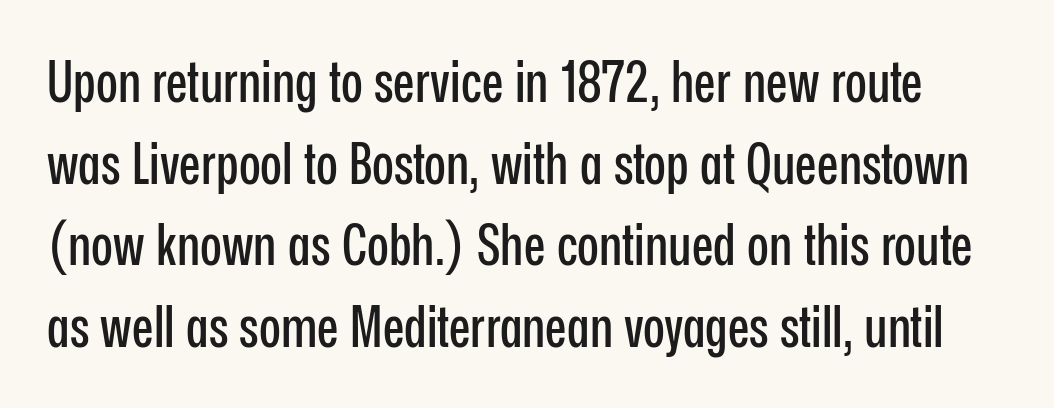
{"serif": "no", "italic": "no", "width": "condensed", "stroke_contrast": "low", "x_height": "medium", "monospaced": "no", "underline": "no", "line_spacing": "normal", "line_spacing_ratio": 1.43, "letter_spacing": "normal", "letter_spacing_em": 0.0, "glyph_px": 57}
